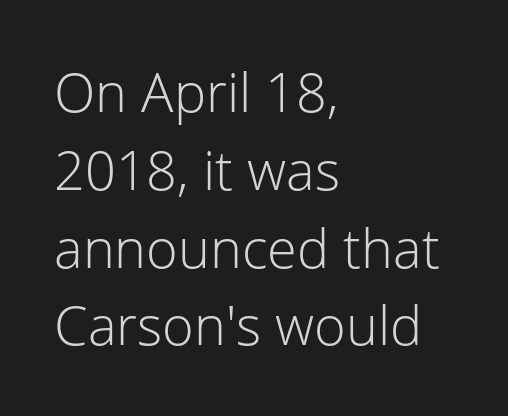
This sample uses plain, unmodified letter spacing. Note the varied advance widths — an 'i' is clearly narrower than an 'm'. The words here are not underlined. Every character sits straight up, as roman type does. Stems and bowls with no extra thickness — not bold. Grotesque or geometric, the face here clearly has no serifs.
